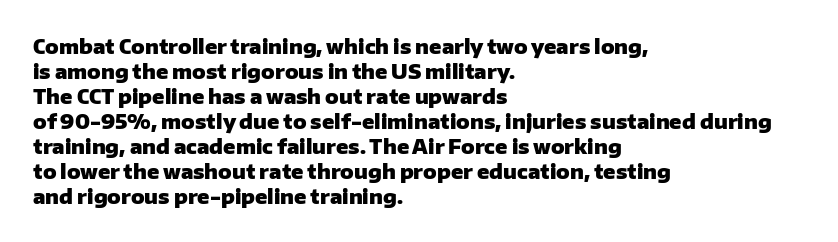
{"italic": "no", "bold": "yes", "underline": "no", "align": "left", "line_spacing": "normal", "line_spacing_ratio": 1.25, "letter_spacing": "normal", "letter_spacing_em": 0.0, "glyph_px": 20}
